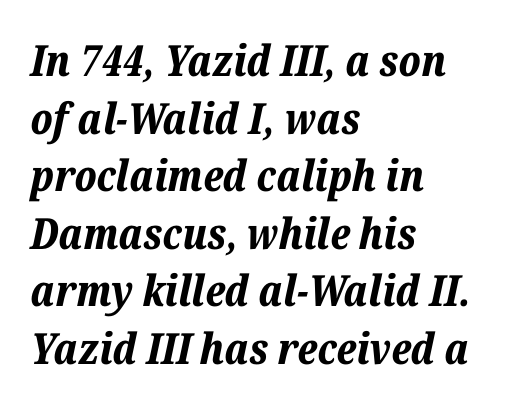
The image shows 43 px bold type, italic (leaning right); set left-aligned, normal line spacing (1.34x), normal letter spacing, not underlined; low stroke contrast and a medium x-height.
